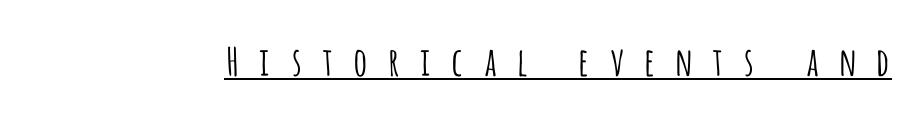
Q: Is the text bold? A: No.
Q: Is the text italic (slanted)? A: No, it is upright.
Q: Is the typeface a serif or a sans-serif typeface? A: Sans-serif.
Q: Is the text underlined? A: Yes.
Q: Is the spacing between letters normal or unusually wide? A: Unusually wide.
Q: Width (condensed, normal, or wide)? A: Condensed.
Q: Stroke contrast? A: Low.
Q: x-height? A: Large.
Q: Monospaced? A: No.
